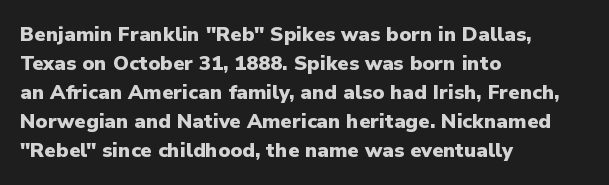
Style check: upright. The block of text has a typical density, with ordinary space between rows. The words here are not underlined. The paragraph shown leans on its left margin. The gaps between neighbouring characters are ordinary and unremarkable.
